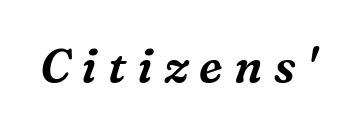
{"serif": "yes", "italic": "yes", "lean": "right", "slant_degrees": 16, "width": "normal", "stroke_contrast": "medium", "x_height": "medium", "monospaced": "no", "underline": "no", "letter_spacing": "wide", "letter_spacing_em": 0.24, "glyph_px": 46}
